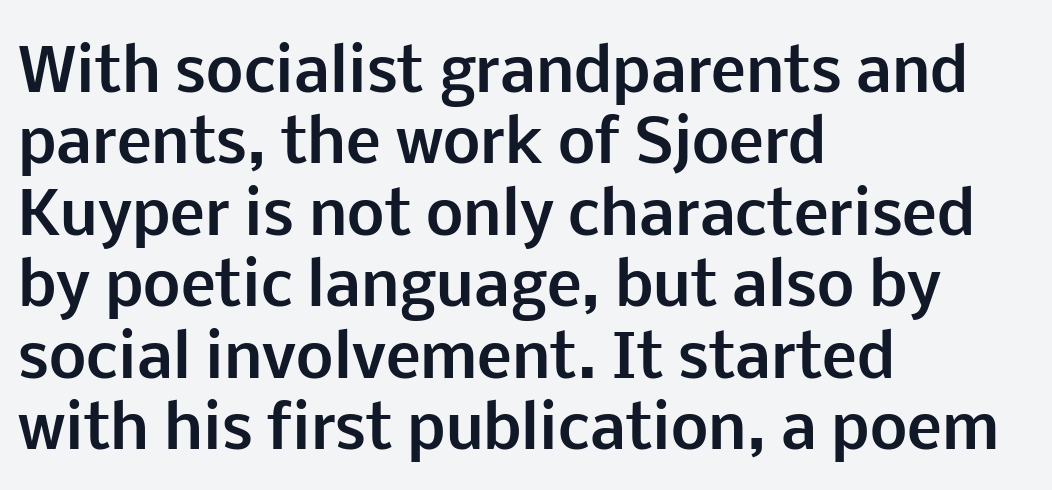
{"serif": "no", "italic": "no", "bold": "yes", "weight": "bold", "width": "normal", "stroke_contrast": "low", "x_height": "medium", "monospaced": "no", "underline": "no", "align": "left", "line_spacing_ratio": 1.21, "letter_spacing": "normal", "letter_spacing_em": 0.0, "glyph_px": 59}
